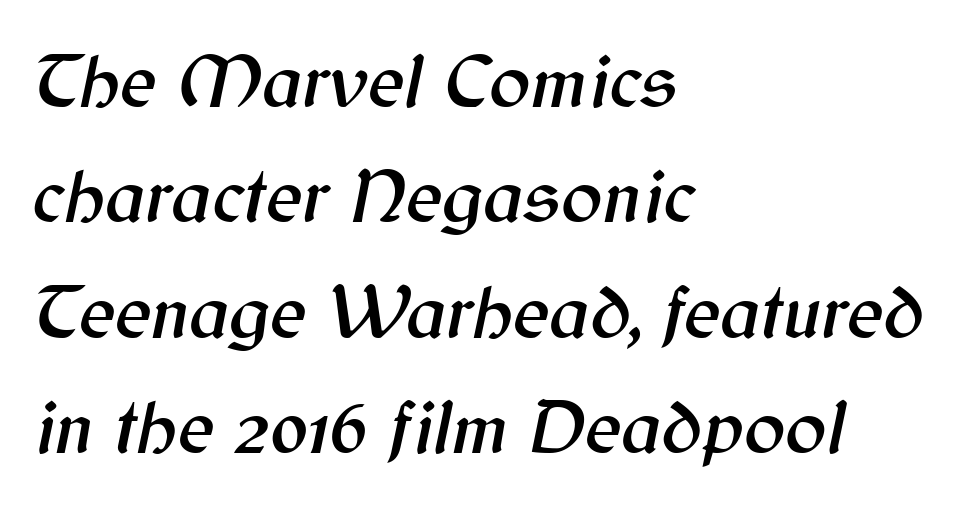
Q: Is the text italic (slanted)? A: Yes, it leans right by about 12 degrees.
Q: Is the text underlined? A: No.
Q: How is the paragraph aligned? A: Left-aligned.
Q: Is the spacing between letters normal or unusually wide? A: Normal.
Q: Is the spacing between lines tight, normal or loose? A: Normal.
Q: Width (condensed, normal, or wide)? A: Normal.
Q: Stroke contrast? A: Medium.
Q: x-height? A: Medium.
Q: Monospaced? A: No.
